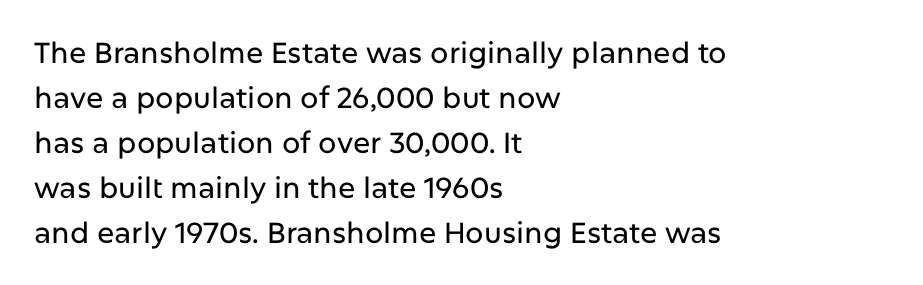
Each word holds together tightly as a unit, with standard inter-letter gaps. Compared with a centered layout, this one pins lines to the left instead. Does the leading feel generous? No, just average. The face used here is proportionally spaced, like ordinary book or web type.
